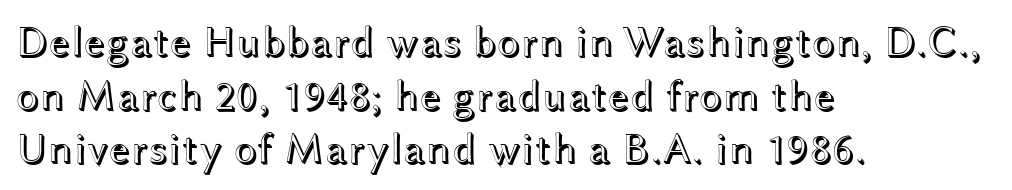
{"italic": "no", "width": "wide", "x_height": "medium", "monospaced": "no", "underline": "no", "align": "left", "line_spacing": "normal", "line_spacing_ratio": 1.25, "letter_spacing": "normal", "letter_spacing_em": 0.0, "glyph_px": 43}
